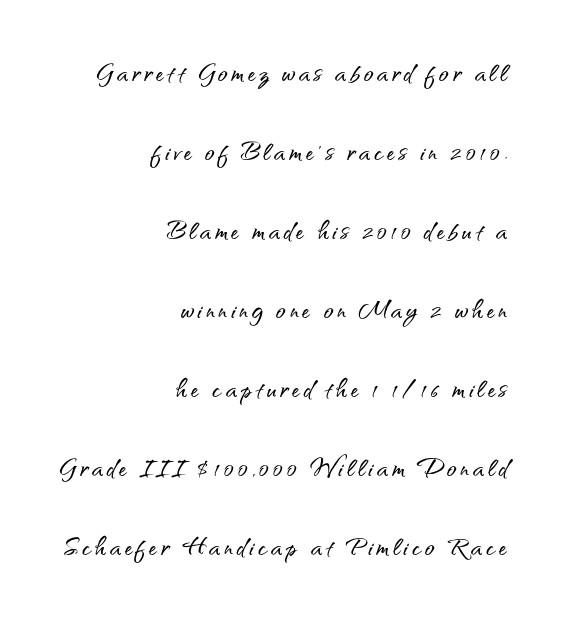
{"serif": "no", "width": "normal", "stroke_contrast": "medium", "x_height": "small", "monospaced": "no", "underline": "no", "align": "right", "line_spacing": "loose", "line_spacing_ratio": 2.47, "glyph_px": 32}
